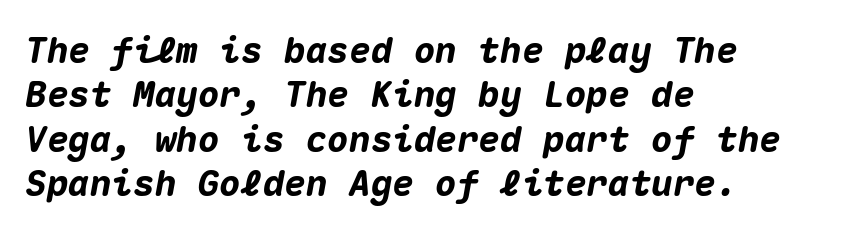
The image shows 36 px heavy type, italic (leaning right), monospaced; set left-aligned, line spacing 1.23x, normal letter spacing, not underlined; medium stroke contrast and a medium x-height.
